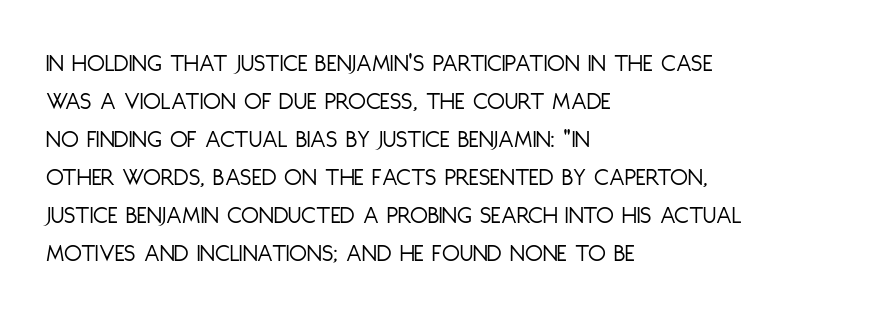
The image shows 26 px text type, upright; set left-aligned, normal line spacing (1.46x), normal letter spacing, not underlined.
